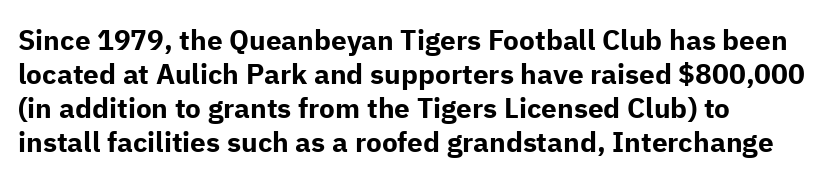
Q: Is the text bold? A: Yes.
Q: Is the text italic (slanted)? A: No, it is upright.
Q: Is the typeface a serif or a sans-serif typeface? A: Sans-serif.
Q: Is the text underlined? A: No.
Q: How is the paragraph aligned? A: Left-aligned.
Q: Is the spacing between letters normal or unusually wide? A: Normal.
Q: Width (condensed, normal, or wide)? A: Normal.
Q: Stroke contrast? A: Low.
Q: x-height? A: Medium.
Q: Monospaced? A: No.
